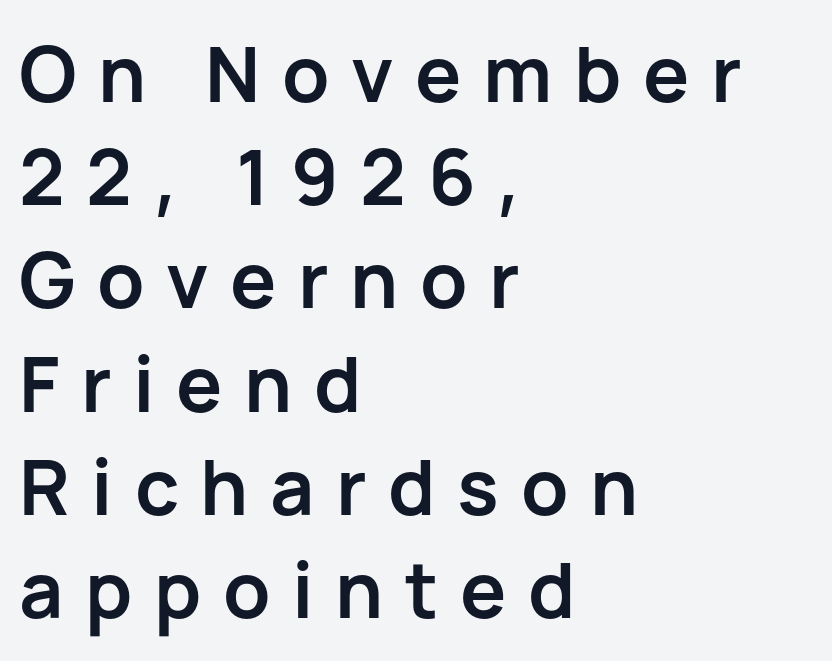
Line starts are locked; line ends wander. The gaps between neighbouring characters are conspicuously large. Plain, unruled lines of type. Think of a printed novel: that variable character pitch is what you see here.
